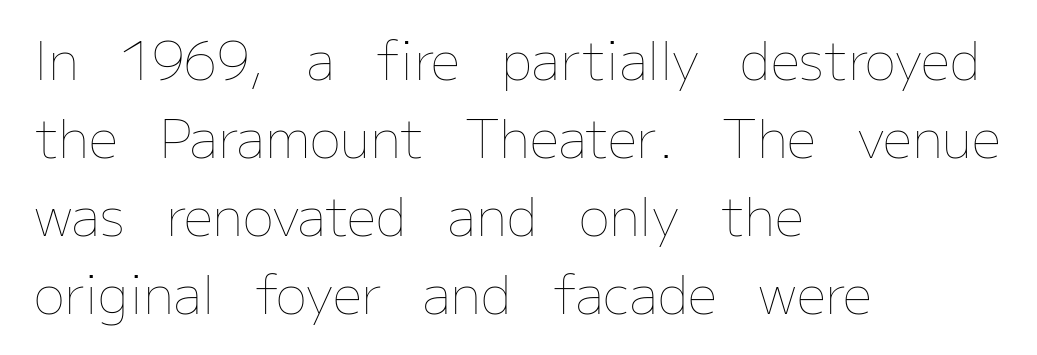
The image shows 52 px thin type, upright; set left-aligned, normal line spacing (1.5x), normal letter spacing, not underlined; low stroke contrast and a medium x-height.
